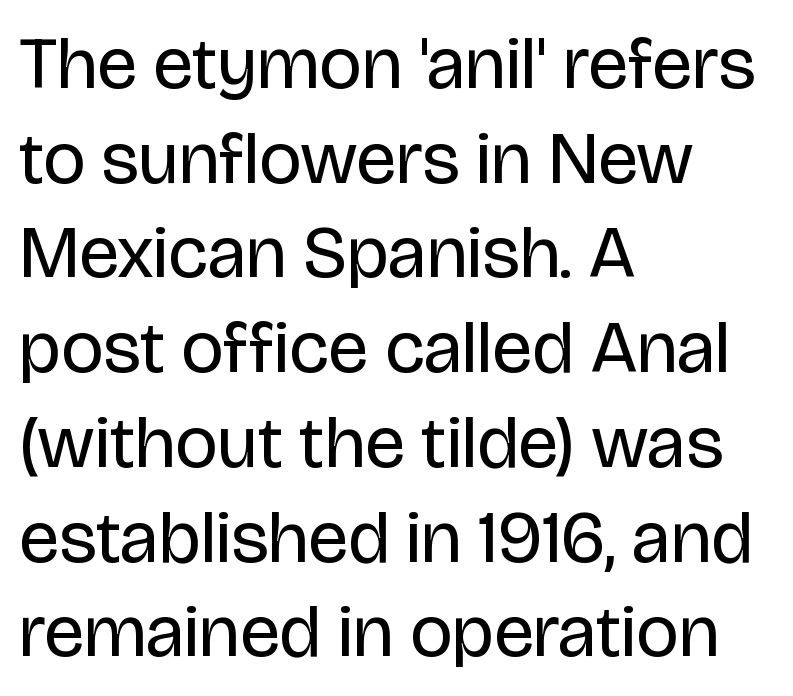
This is sans-serif lettering, the kind often seen on screens and signage. The glyphs are unaccompanied by any horizontal stroke below them. It's the straight-up-and-down kind of type. Unbolded letterforms with no extra heft. The passage shown stacks its lines at a standard gap. These lines keep a tight, regular rhythm from letter to letter.
